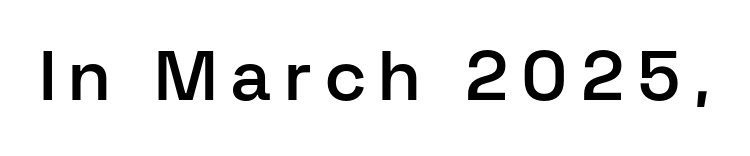
Character widths vary here, with narrow letters taking less room than wide ones. The glyphs have the mass of a demibold cut, below bold. When letters stand straight like this, we call the style roman or upright. Nope, no serifs anywhere on these letters. Each word looks stretched out because of the extra space between its letters.
